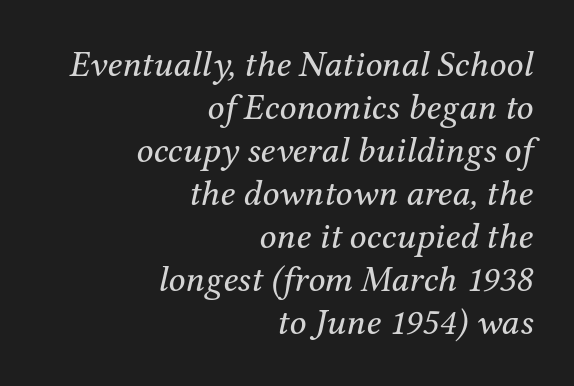
The image shows 37 px regular-weight serif type, italic (leaning right); set right-aligned, line spacing 1.16x, normal letter spacing, not underlined; medium stroke contrast and a medium x-height.
